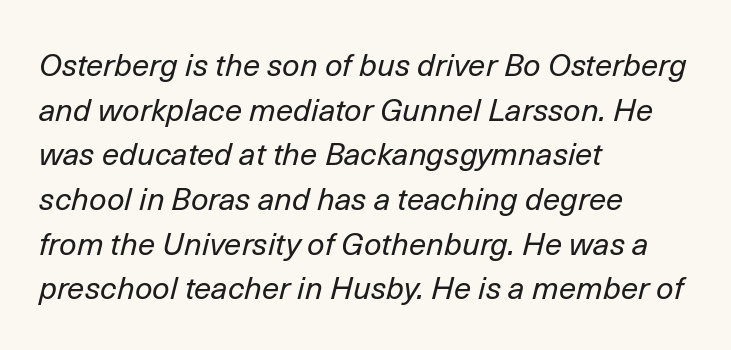
The baseline area is clear. You could not count columns in this text — the font is proportionally spaced. Vertically, the passage feels balanced, rows spaced as you'd expect. Designer's note — italics engaged. The characters are drawn with everyday or finer stroke widths. You could call the tracking neutral — neither tight nor loose.
